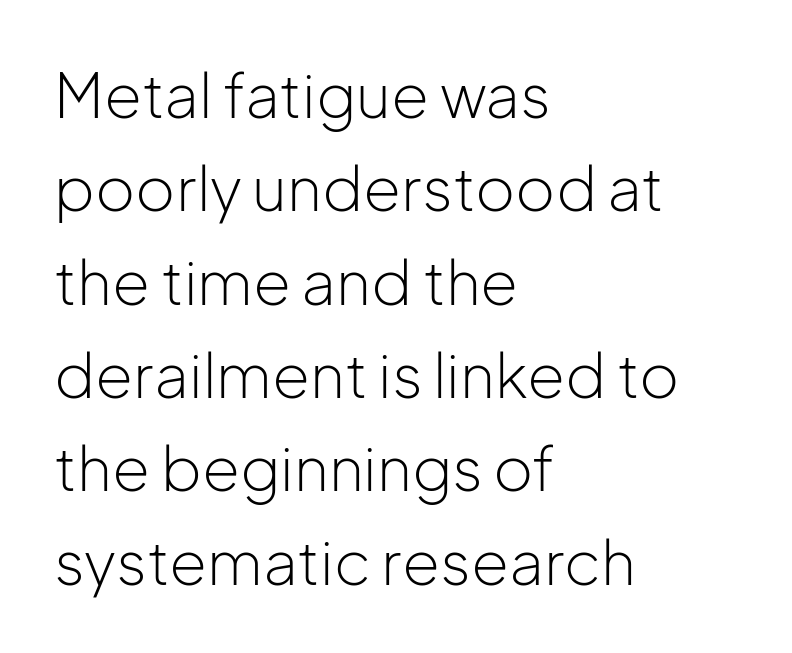
Q: Is the text bold? A: No.
Q: Is the text italic (slanted)? A: No, it is upright.
Q: Is the typeface a serif or a sans-serif typeface? A: Sans-serif.
Q: Is the text underlined? A: No.
Q: How is the paragraph aligned? A: Left-aligned.
Q: Is the spacing between letters normal or unusually wide? A: Normal.
Q: Is the spacing between lines tight, normal or loose? A: Normal.
Q: Width (condensed, normal, or wide)? A: Normal.
Q: Stroke contrast? A: Low.
Q: x-height? A: Medium.
Q: Monospaced? A: No.
